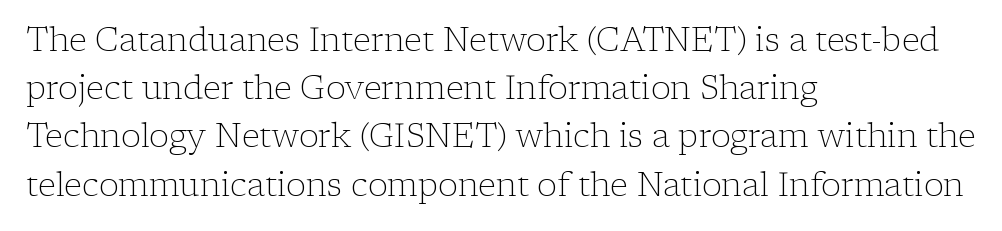
{"serif": "yes", "italic": "no", "bold": "no", "weight": "light", "width": "normal", "stroke_contrast": "low", "x_height": "medium", "monospaced": "no", "underline": "no", "align": "left", "line_spacing": "normal", "line_spacing_ratio": 1.46, "letter_spacing": "normal", "letter_spacing_em": 0.0, "glyph_px": 33}
